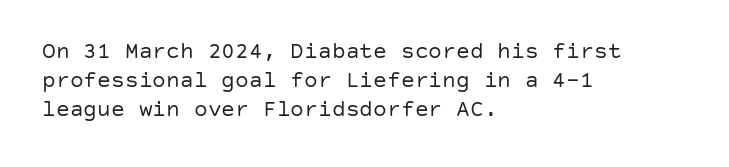
Q: Is the text bold? A: No.
Q: Is the text italic (slanted)? A: No, it is upright.
Q: Is the text underlined? A: No.
Q: How is the paragraph aligned? A: Left-aligned.
Q: Is the spacing between letters normal or unusually wide? A: Normal.
Q: Is the spacing between lines tight, normal or loose? A: Normal.
